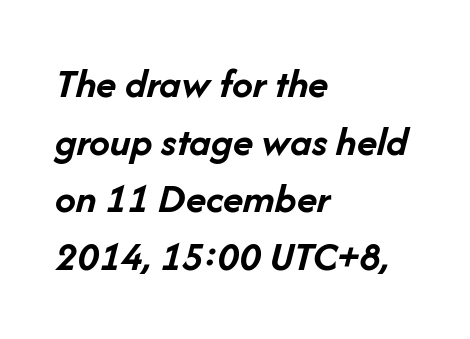
Q: Is the text bold? A: Yes.
Q: Is the text italic (slanted)? A: Yes, it leans right by about 14 degrees.
Q: Is the text underlined? A: No.
Q: How is the paragraph aligned? A: Left-aligned.
Q: Is the spacing between letters normal or unusually wide? A: Normal.
Q: Is the spacing between lines tight, normal or loose? A: Normal.
Q: Width (condensed, normal, or wide)? A: Normal.
Q: Stroke contrast? A: Low.
Q: x-height? A: Medium.
Q: Monospaced? A: No.
